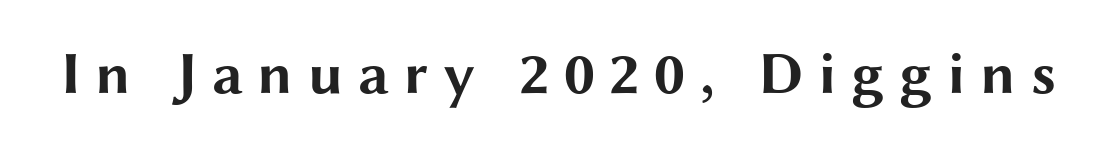
Q: Is the text bold? A: Yes.
Q: Is the text italic (slanted)? A: No, it is upright.
Q: Is the typeface a serif or a sans-serif typeface? A: Sans-serif.
Q: Is the text underlined? A: No.
Q: Is the spacing between letters normal or unusually wide? A: Unusually wide.
Q: Width (condensed, normal, or wide)? A: Wide.
Q: Stroke contrast? A: Medium.
Q: x-height? A: Medium.
Q: Monospaced? A: No.
